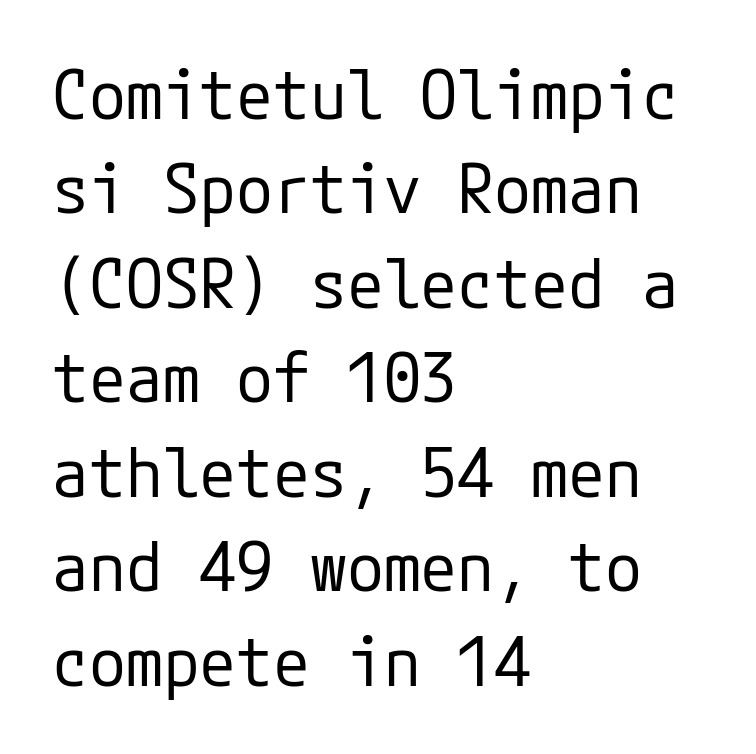
Is the letter spacing exaggerated? No — it looks like the ordinary default. Left-aligned paragraph, ragged on the right. Unbolded letterforms with no extra heft. The vertical gap from one line to the next is medium. Look at the bottom of the vertical strokes: they stop flat, with no serifs.
